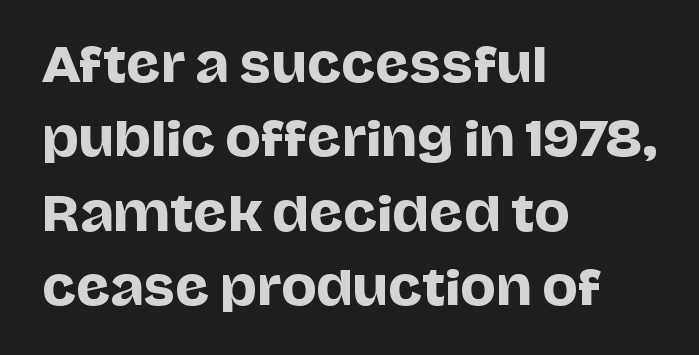
Q: Is the text italic (slanted)? A: No, it is upright.
Q: Is the typeface a serif or a sans-serif typeface? A: Sans-serif.
Q: Is the text underlined? A: No.
Q: How is the paragraph aligned? A: Left-aligned.
Q: Is the spacing between letters normal or unusually wide? A: Normal.
Q: Is the spacing between lines tight, normal or loose? A: Normal.
Q: Width (condensed, normal, or wide)? A: Normal.
Q: Stroke contrast? A: Low.
Q: x-height? A: Large.
Q: Monospaced? A: No.
